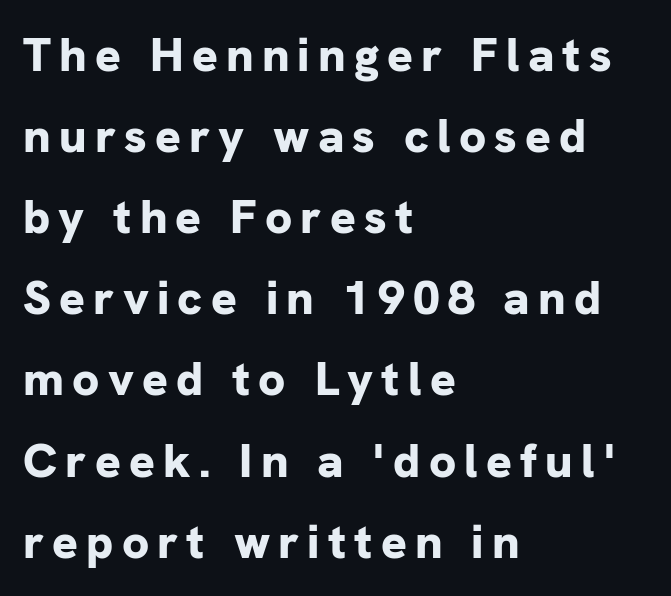
Look at the bottom of the vertical strokes: they stop flat, with no serifs. The rows are spaced the way most documents space them. The foot of each line stays bare and open. The setting favours the left margin, as ordinary paragraphs usually do. Character widths vary here, with narrow letters taking less room than wide ones. Emphasis by weight is at full strength: bold.
